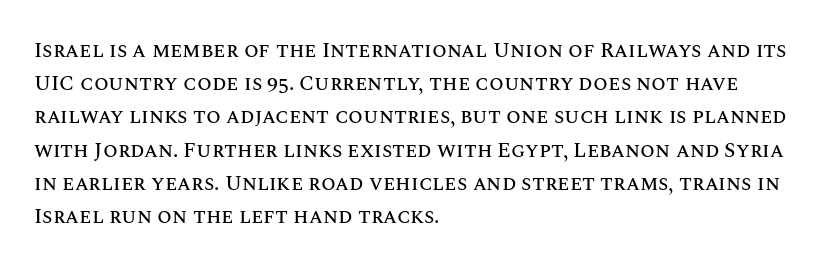
{"italic": "no", "underline": "no", "align": "left", "line_spacing": "normal", "line_spacing_ratio": 1.58, "letter_spacing": "normal", "letter_spacing_em": 0.0, "glyph_px": 21}
